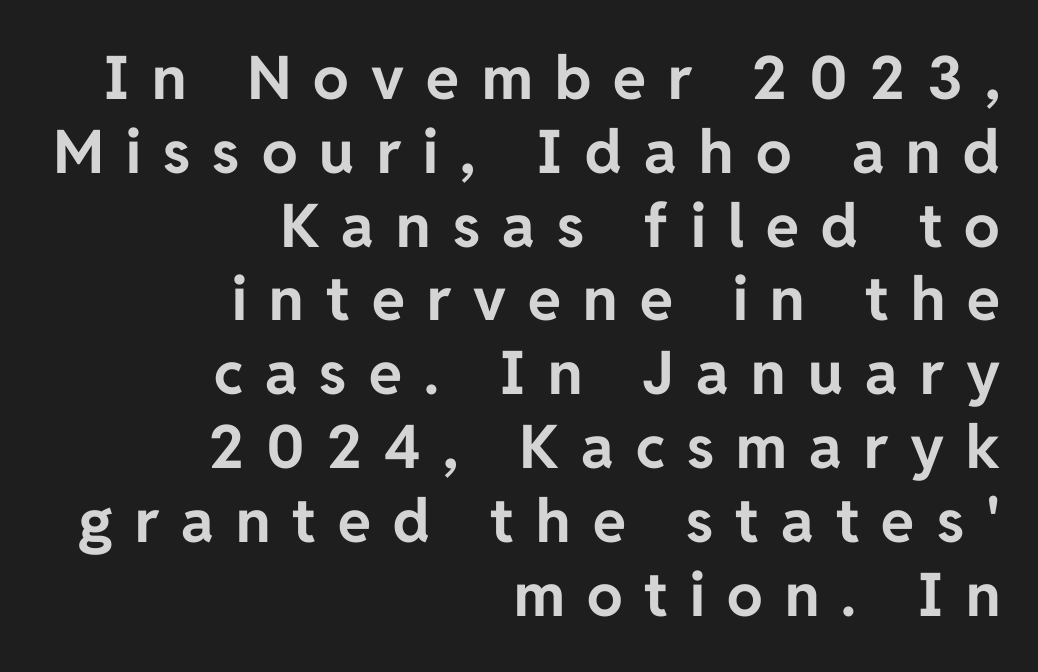
The image shows 60 px bold sans-serif type, upright; set right-aligned, line spacing 1.23x, unusually wide letter spacing (+0.37 em), not underlined; low stroke contrast and a medium x-height.
